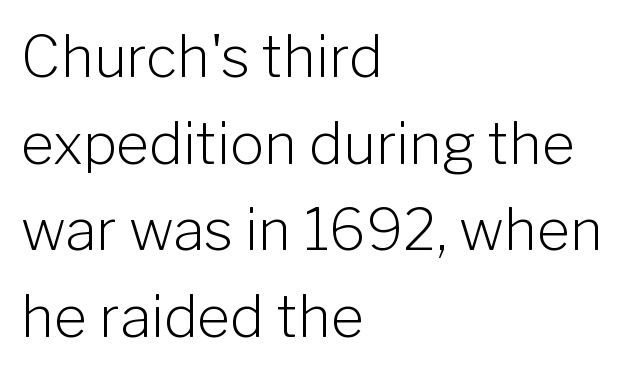
{"serif": "no", "italic": "no", "bold": "no", "weight": "light", "width": "normal", "stroke_contrast": "low", "x_height": "medium", "monospaced": "no", "underline": "no", "align": "left", "line_spacing": "normal", "line_spacing_ratio": 1.52, "letter_spacing": "normal", "letter_spacing_em": 0.0, "glyph_px": 57}
